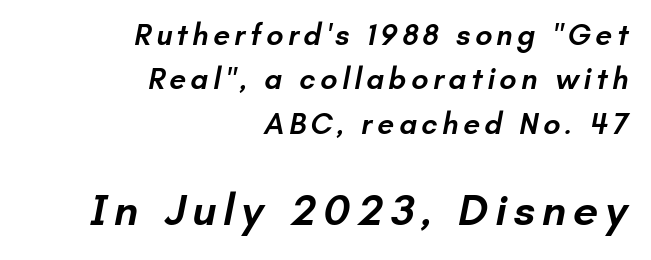
{"serif": "no", "bold": "semi", "weight": "semibold", "width": "normal", "stroke_contrast": "low", "x_height": "small", "monospaced": "no", "underline": "no", "align": "right", "line_spacing": "normal", "line_spacing_ratio": 1.48, "larger_block": "second", "size_ratio": 1.5, "glyph_px": 45}
